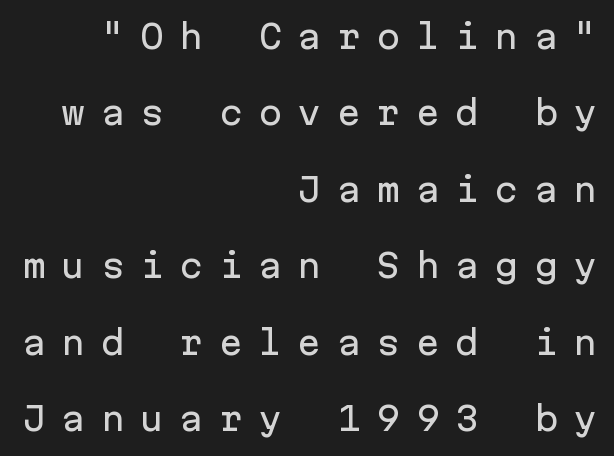
The image shows 32 px sans-serif type, upright, monospaced; set right-aligned, loose line spacing (2.39x), unusually wide letter spacing (+0.48 em), not underlined; low stroke contrast and a medium x-height.
